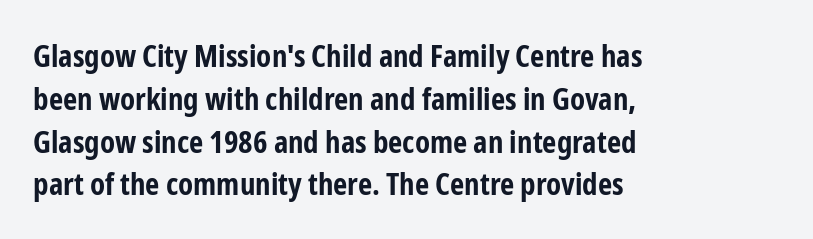
Has an underline been added? It has not. Observe the absence of serifs on each vertical stroke in this sample. The ragged edge is on the right, which tells us the setting is flush left. These lines carry a lot of weight — the face is fully bold.
